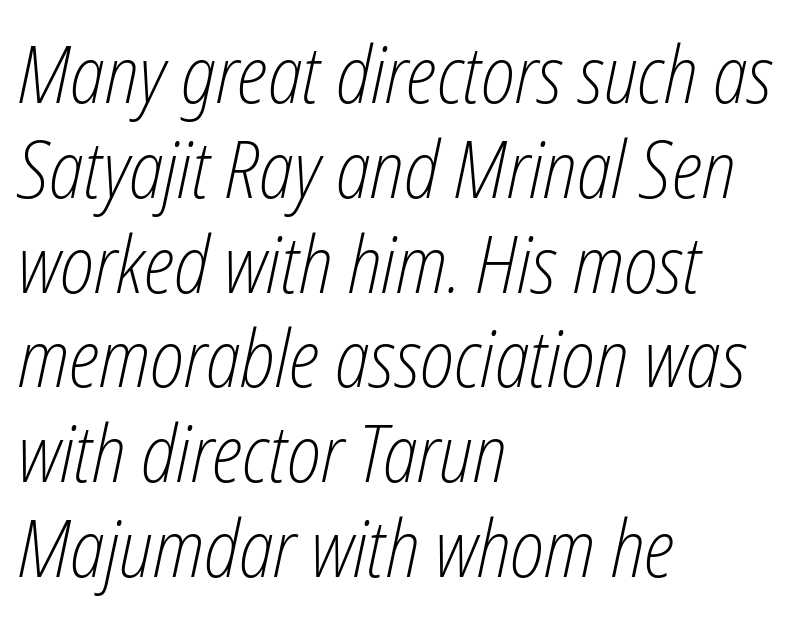
Q: Is the text bold? A: No.
Q: Is the text italic (slanted)? A: Yes, it leans right by about 12 degrees.
Q: Is the text underlined? A: No.
Q: How is the paragraph aligned? A: Left-aligned.
Q: Is the spacing between letters normal or unusually wide? A: Normal.
Q: Width (condensed, normal, or wide)? A: Condensed.
Q: Stroke contrast? A: Low.
Q: x-height? A: Medium.
Q: Monospaced? A: No.
